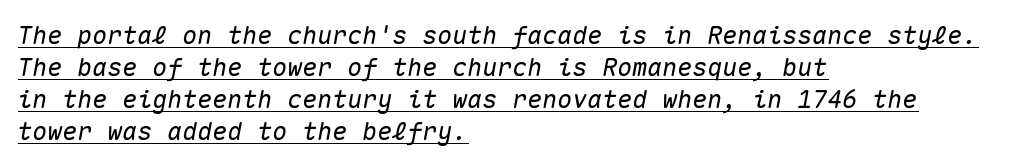
Q: Is the text italic (slanted)? A: Yes, it leans right by about 10 degrees.
Q: Is the text underlined? A: Yes.
Q: How is the paragraph aligned? A: Left-aligned.
Q: Is the spacing between letters normal or unusually wide? A: Normal.
Q: Is the spacing between lines tight, normal or loose? A: Normal.
